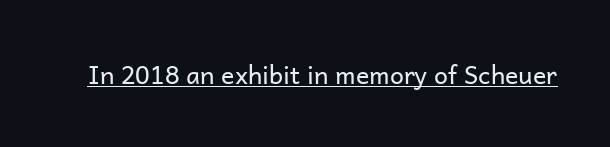
{"italic": "no", "bold": "no", "underline": "yes", "letter_spacing": "normal", "letter_spacing_em": 0.0, "glyph_px": 25}
